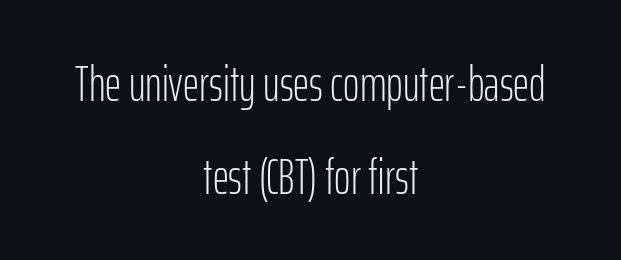
In CSS terms this would be text-align: center. Letter spacing: default. A roman cut, with each character standing at attention. Unmarked baselines from the first word to the last. Unbolded letterforms with no extra heft. The characters display no serif detailing; their extremities are plain.
